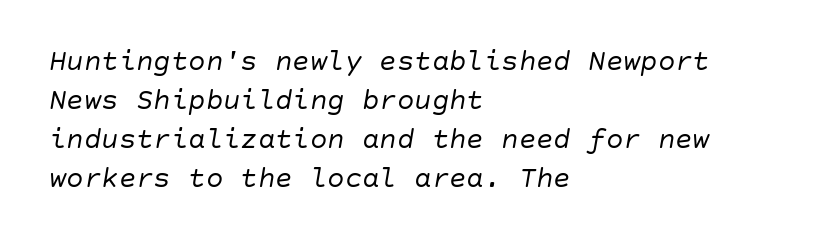
Q: Is the text bold? A: No.
Q: Is the text italic (slanted)? A: Yes, it leans right by about 10 degrees.
Q: Is the text underlined? A: No.
Q: How is the paragraph aligned? A: Left-aligned.
Q: Is the spacing between letters normal or unusually wide? A: Normal.
Q: Is the spacing between lines tight, normal or loose? A: Normal.
Q: Width (condensed, normal, or wide)? A: Normal.
Q: Stroke contrast? A: Low.
Q: x-height? A: Large.
